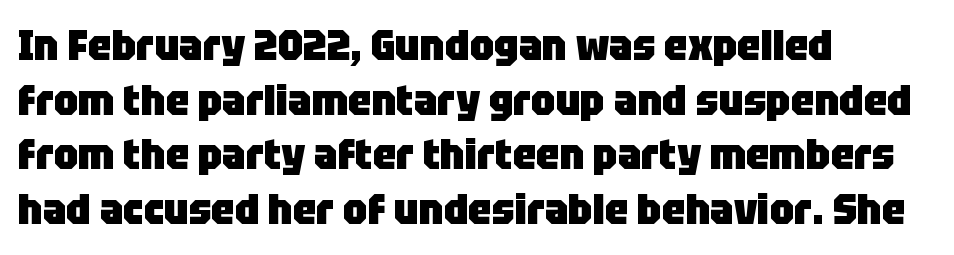
The image shows 42 px heavy sans-serif type, upright; set left-aligned, normal line spacing (1.3x), normal letter spacing, not underlined; low stroke contrast and a large x-height.
